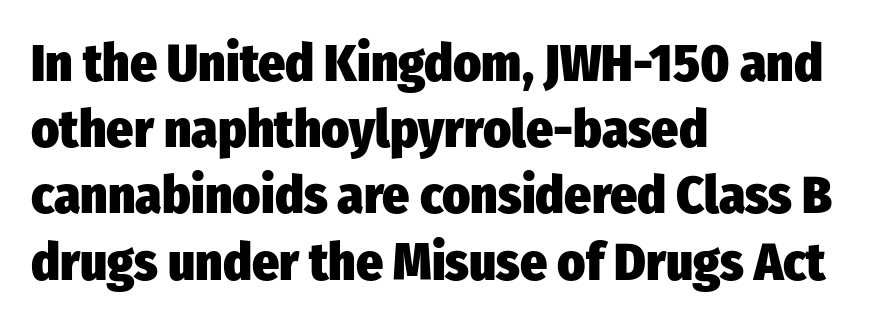
The letters stand upright; this is a roman face. Observe the ordinary spacing: letters are neighbours, not strangers. The text was rendered using a sans face with plain stroke endings. Interline gaps are of average width in this sample.
